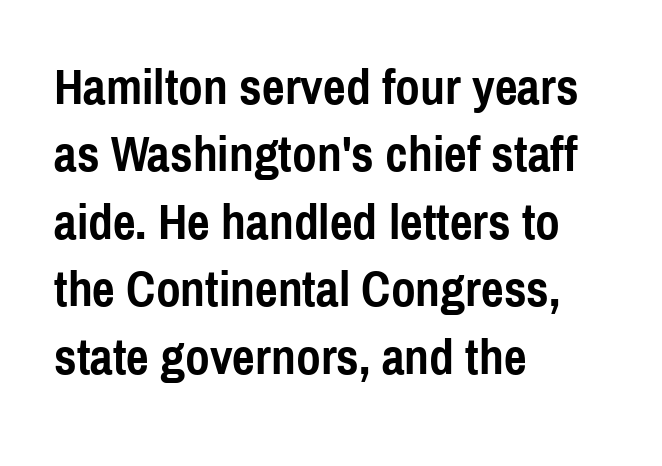
{"serif": "no", "italic": "no", "bold": "yes", "weight": "semibold", "width": "condensed", "x_height": "medium", "monospaced": "no", "underline": "no", "align": "left", "line_spacing": "normal", "line_spacing_ratio": 1.35, "letter_spacing": "normal", "letter_spacing_em": 0.0, "glyph_px": 50}
